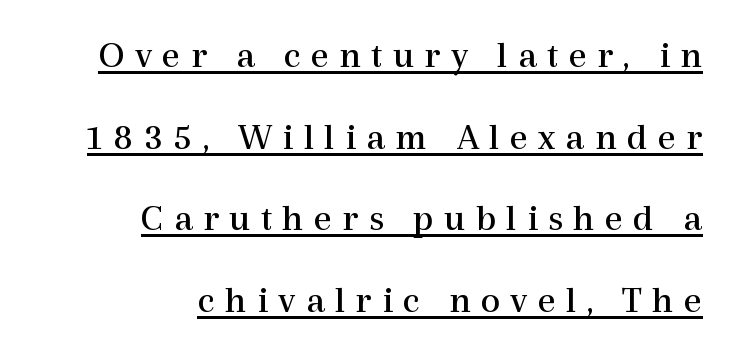
The image shows 39 px regular-weight serif type, upright; set right-aligned, loose line spacing (2.09x), unusually wide letter spacing (+0.26 em), underlined; a medium x-height.
